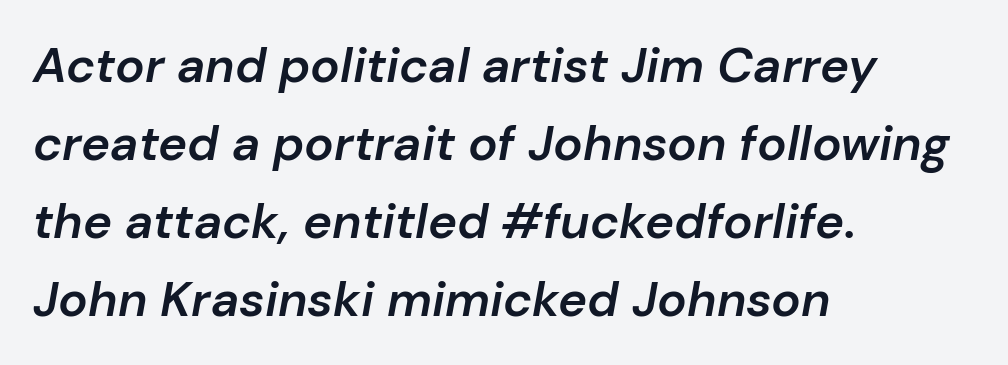
Q: Is the text bold? A: Semi-bold.
Q: Is the text italic (slanted)? A: Yes, it leans right by about 10 degrees.
Q: Is the text underlined? A: No.
Q: How is the paragraph aligned? A: Left-aligned.
Q: Is the spacing between letters normal or unusually wide? A: Normal.
Q: Is the spacing between lines tight, normal or loose? A: Normal.
Q: Width (condensed, normal, or wide)? A: Normal.
Q: Stroke contrast? A: Low.
Q: x-height? A: Medium.
Q: Monospaced? A: No.
